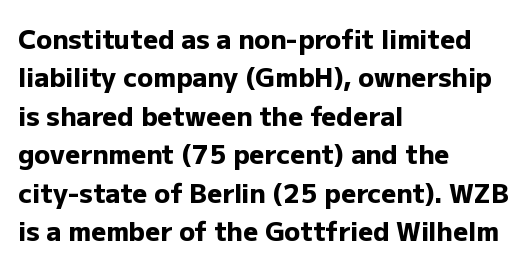
{"italic": "no", "bold": "yes", "underline": "no", "align": "left", "line_spacing": "normal", "line_spacing_ratio": 1.48, "letter_spacing": "normal", "letter_spacing_em": 0.0, "glyph_px": 26}
